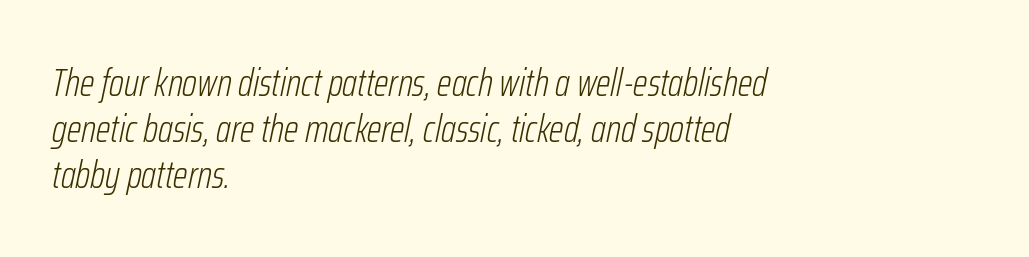
The image shows 38 px light, condensed type, italic (leaning right); set left-aligned, line spacing 1.21x, normal letter spacing, not underlined; low stroke contrast and a medium x-height.
